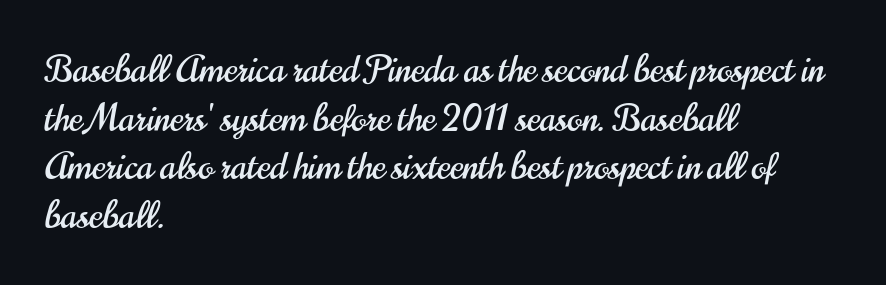
The strip under each line holds only bare page. Font category for this specimen: sans-serif. Line beginnings align vertically; line endings do not.
